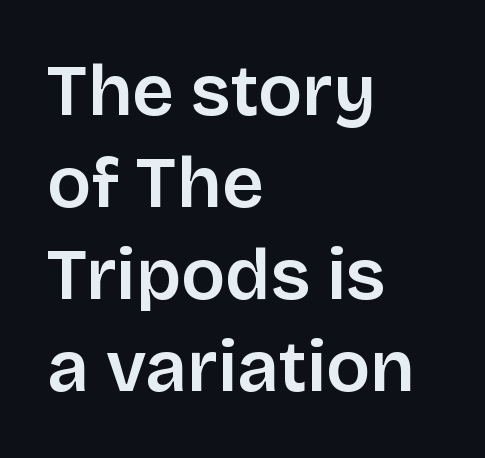
The image shows 73 px sans-serif type, upright; set left-aligned, normal line spacing (1.26x), normal letter spacing, not underlined; low stroke contrast and a large x-height.
